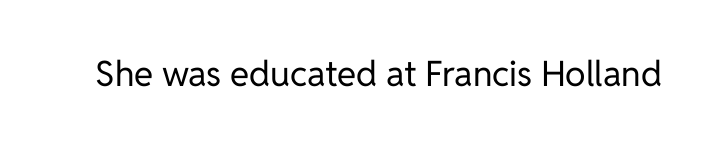
Default kerning and tracking; the words read as compact shapes. The typeface has the unassuming heft of standard copy or less. If you drew a line through each stem, it would be perfectly vertical. The rendering uses natural spacing where letterforms have individual widths.
